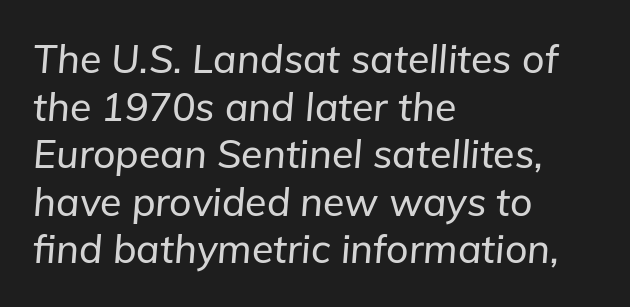
The string is rendered with underlining switched off. Leftover space on each line is placed entirely after the last word. Note the varied advance widths — an 'i' is clearly narrower than an 'm'. What stands out about the letter spacing? Nothing — it is the standard amount. Italic: yes, the glyphs are oblique.
